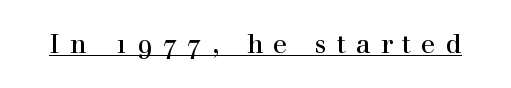
{"italic": "no", "underline": "yes", "letter_spacing": "wide", "letter_spacing_em": 0.39, "glyph_px": 26}
